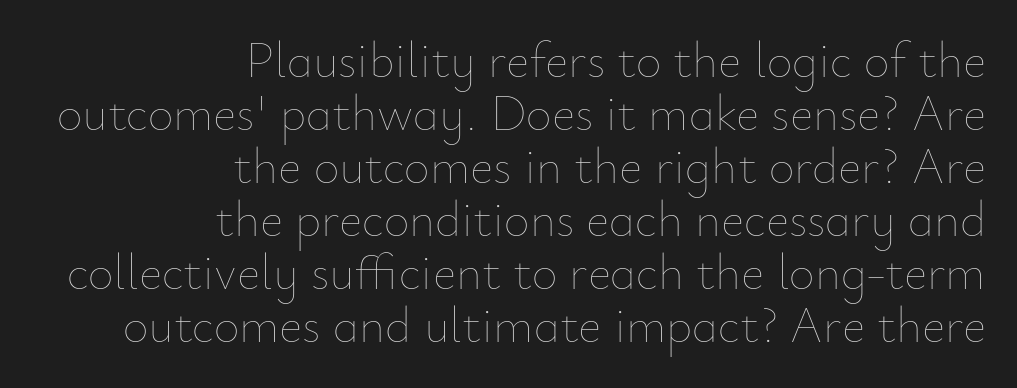
The letters sit at their default tracking, neither squeezed nor spread. The face used here is proportionally spaced, like ordinary book or web type. In terms of leading, this rendering errs on the cramped side. Stems here are at most as thick as an everyday book face. Descenders hang freely into open space.
